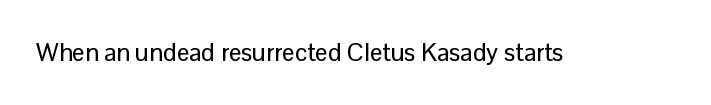
The image shows 25 px text type, upright; set normal letter spacing, not underlined.
